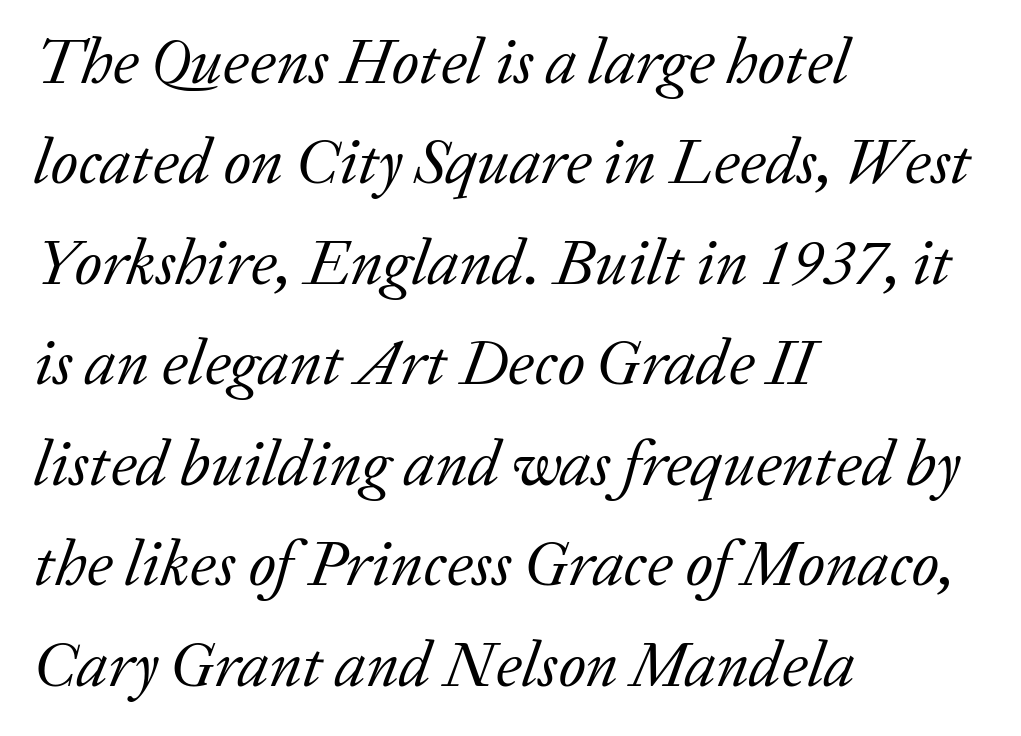
The image shows 64 px regular-weight serif type, italic (leaning right); set left-aligned, normal line spacing (1.57x), normal letter spacing, not underlined; low stroke contrast and a medium x-height.
